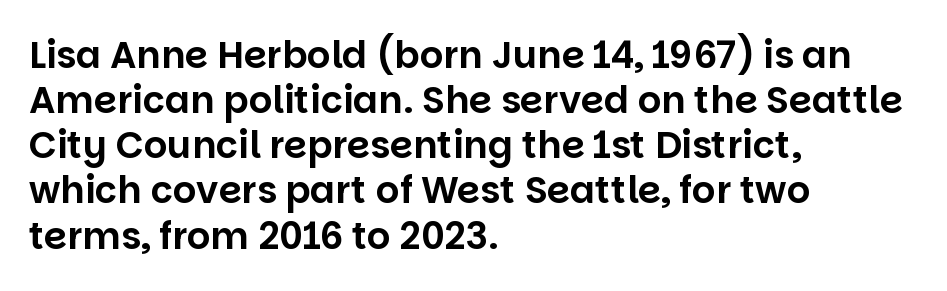
{"serif": "no", "italic": "no", "width": "normal", "stroke_contrast": "low", "x_height": "large", "monospaced": "no", "underline": "no", "align": "left", "line_spacing_ratio": 1.22, "letter_spacing": "normal", "letter_spacing_em": 0.0, "glyph_px": 37}
